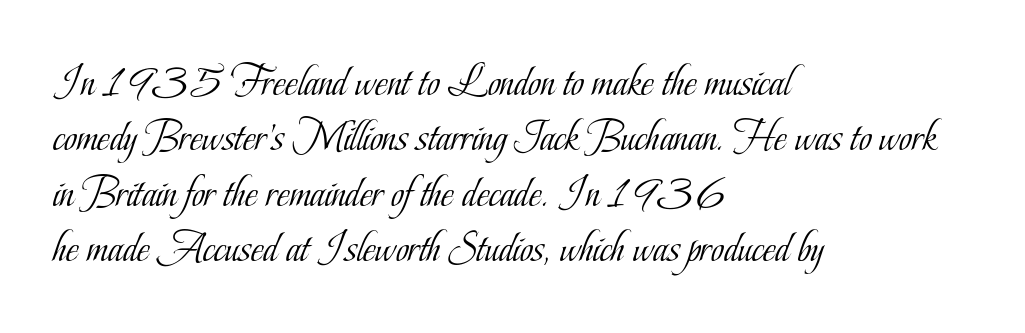
The image shows 44 px light, condensed serif type; set left-aligned, normal line spacing (1.26x), normal letter spacing, not underlined; low stroke contrast and a small x-height.
